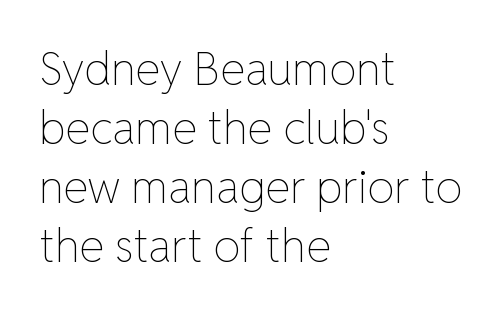
The image shows 45 px thin type, upright; set left-aligned, normal line spacing (1.31x), normal letter spacing, not underlined; low stroke contrast and a medium x-height.
